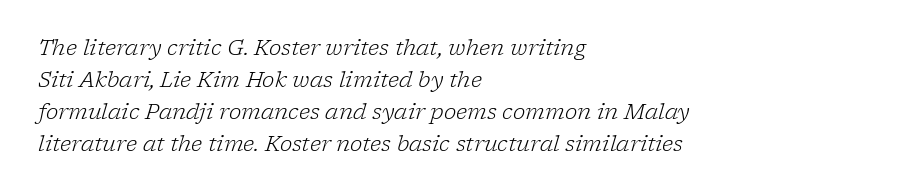
The image shows 21 px text type, italic (leaning right); set left-aligned, normal line spacing (1.52x), normal letter spacing, not underlined.
